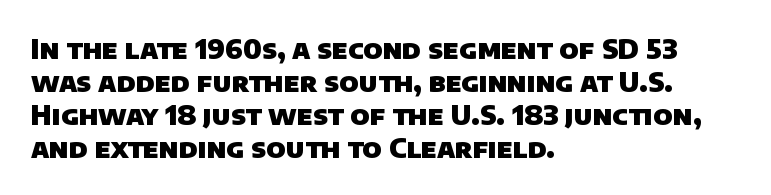
The image shows 27 px bold type; set left-aligned, line spacing 1.22x, normal letter spacing, not underlined.
